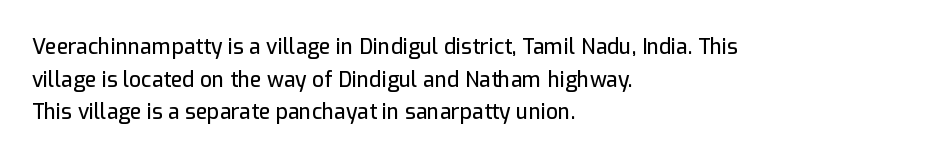
{"italic": "no", "underline": "no", "align": "left", "line_spacing": "normal", "line_spacing_ratio": 1.55, "letter_spacing": "normal", "letter_spacing_em": 0.0, "glyph_px": 21}
